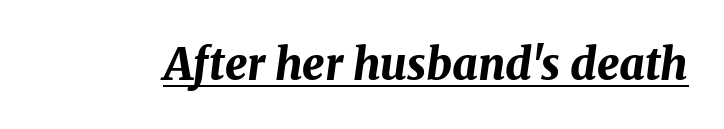
The image shows 44 px bold type, italic (leaning right); set normal letter spacing, underlined; medium stroke contrast and a medium x-height.
